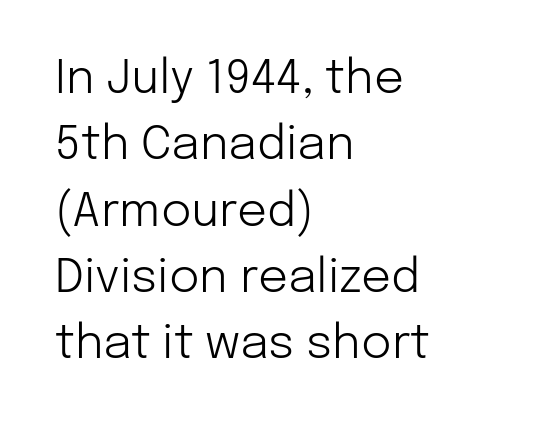
All the whitespace from short lines collects on the right. Each letter keeps its own natural width here, so spacing adapts to shape. This is the regular roman posture of the typeface. The rendering keeps characters at their native spacing. How would I describe the line gaps? Plain and ordinary. Weight: in the light-to-regular range.
